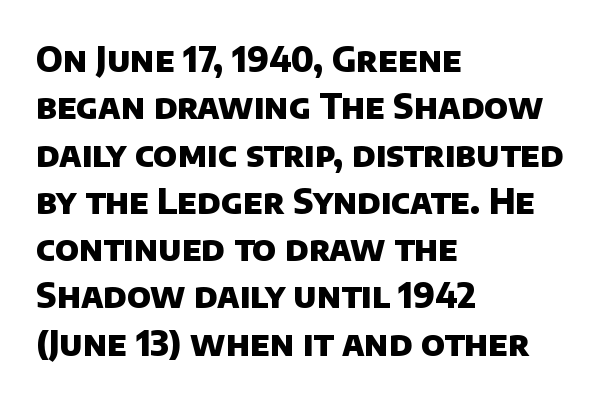
Q: Is the text bold? A: Yes.
Q: Is the typeface a serif or a sans-serif typeface? A: Sans-serif.
Q: Is the text underlined? A: No.
Q: How is the paragraph aligned? A: Left-aligned.
Q: Is the spacing between letters normal or unusually wide? A: Normal.
Q: Is the spacing between lines tight, normal or loose? A: Normal.
Q: Width (condensed, normal, or wide)? A: Normal.
Q: Stroke contrast? A: Low.
Q: x-height? A: Large.
Q: Monospaced? A: No.
